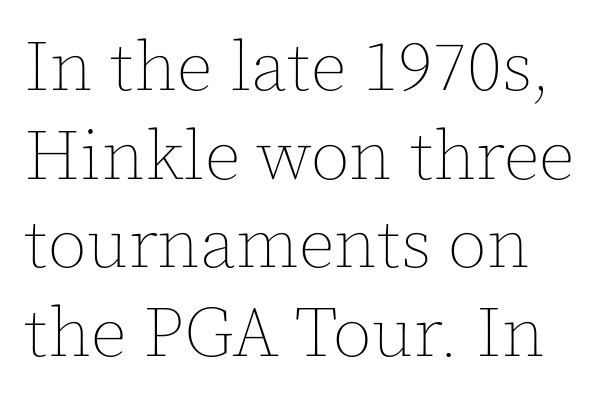
The image shows 71 px thin type, upright; set left-aligned, normal line spacing (1.25x), normal letter spacing, not underlined; a medium x-height.
